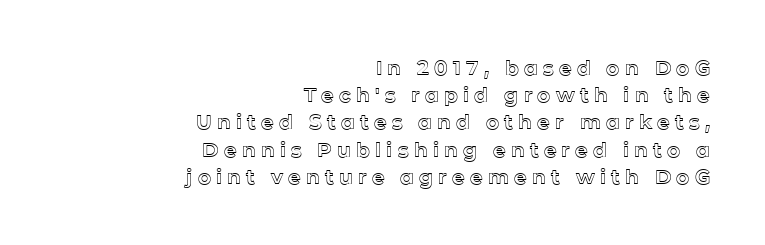
The image shows 20 px text type, upright; set right-aligned, normal line spacing (1.36x), unusually wide letter spacing (+0.26 em), not underlined.
